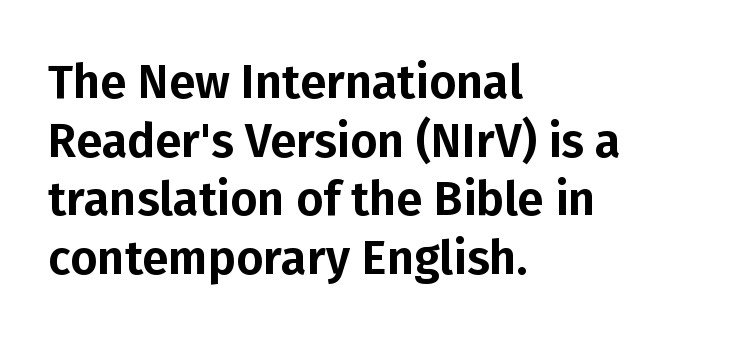
Every row of glyphs begins at an identical x-position on the left. Classification — sans serif. The letters advance in unequal steps, a hallmark of proportional type. A normal amount of white space separates one row of letters from the next. No word sits above an underline. Characters follow at the spacing the type designer built in.
